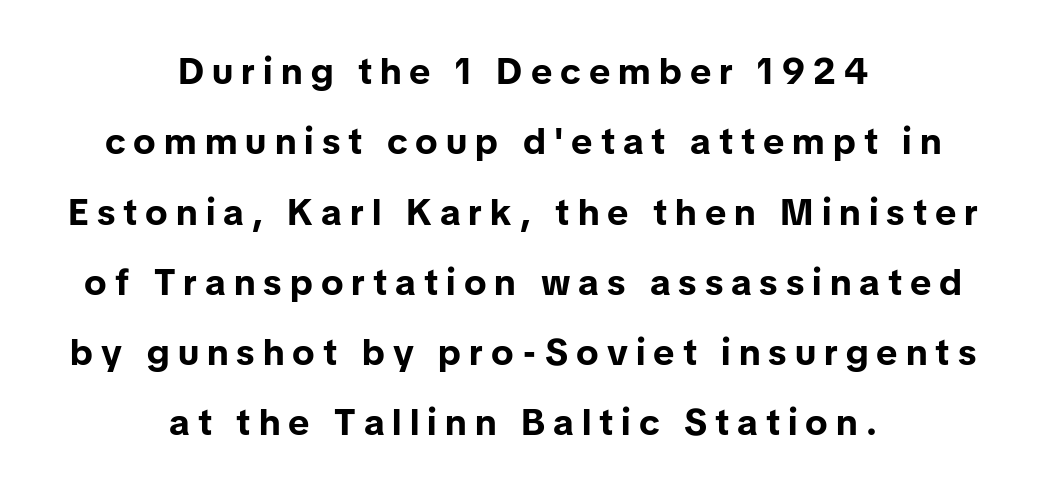
Type style note: lacks serifs. The lines in this sample share a center point and differ in where they start and stop. The letters stand straight up with perfectly vertical stems. Words appear elongated and porous because spacing is wide. Here the designer chose a conventional face with non-uniform glyph widths.
